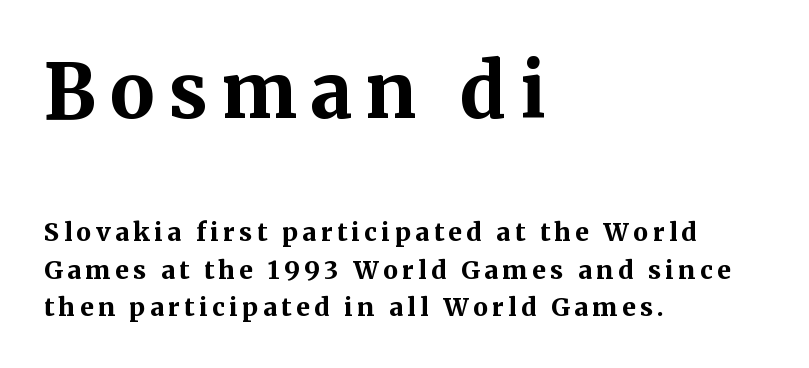
Is this a fixed-width face? No — the glyphs have proportional, varying widths. A serif font was chosen for this passage. What's the leading like? Ordinary, nothing unusual. Is the type bold? Yes — the strokes are clearly thick and heavy.
